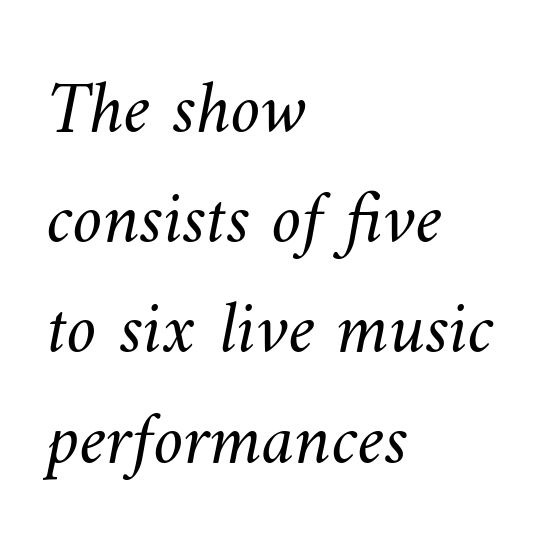
The image shows 75 px light type; set left-aligned, normal line spacing (1.47x), normal letter spacing, not underlined; medium stroke contrast and a small x-height.
